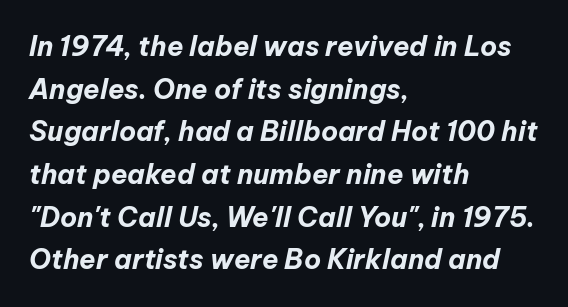
The image shows 27 px bold type, italic (leaning right); set left-aligned, normal line spacing (1.58x), normal letter spacing, not underlined.
